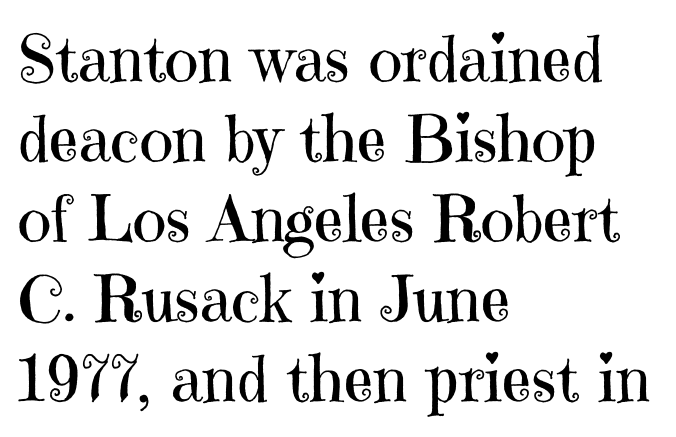
The image shows 64 px regular-weight serif type, upright; set left-aligned, normal line spacing (1.25x), normal letter spacing, not underlined; high stroke contrast and a medium x-height.
